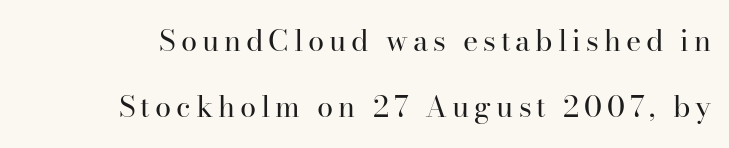
If you drew a line through each stem, it would be perfectly vertical. The letterforms sit at book weight or below. This is serif lettering, the kind often seen in printed books. Decoration check: the copy has no underline. The passage shown is typed in a proportional face where columns would drift. A typesetter would call this leading open, well beyond the default.
